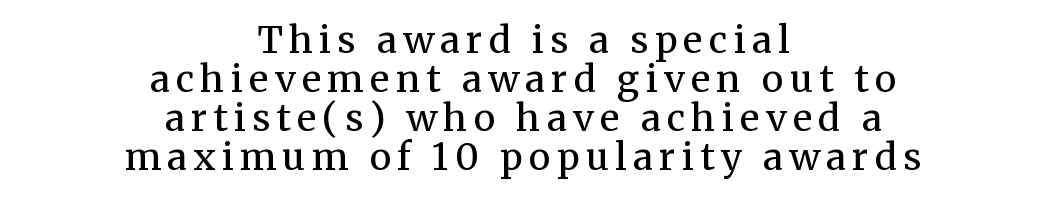
Q: Is the text bold? A: No.
Q: Is the text italic (slanted)? A: No, it is upright.
Q: Is the typeface a serif or a sans-serif typeface? A: Serif.
Q: Is the text underlined? A: No.
Q: How is the paragraph aligned? A: Centered.
Q: Is the spacing between lines tight, normal or loose? A: Tight.
Q: Width (condensed, normal, or wide)? A: Normal.
Q: Stroke contrast? A: Medium.
Q: x-height? A: Medium.
Q: Monospaced? A: No.
